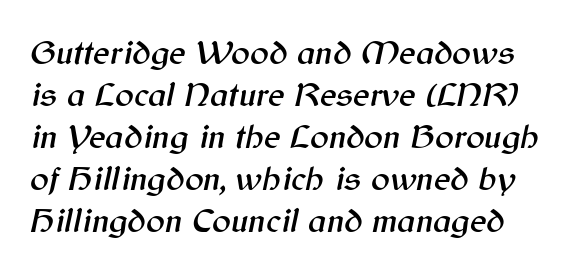
The image shows 35 px text type, italic (leaning right); set line spacing 1.2x, normal letter spacing, not underlined; medium stroke contrast and a medium x-height.
